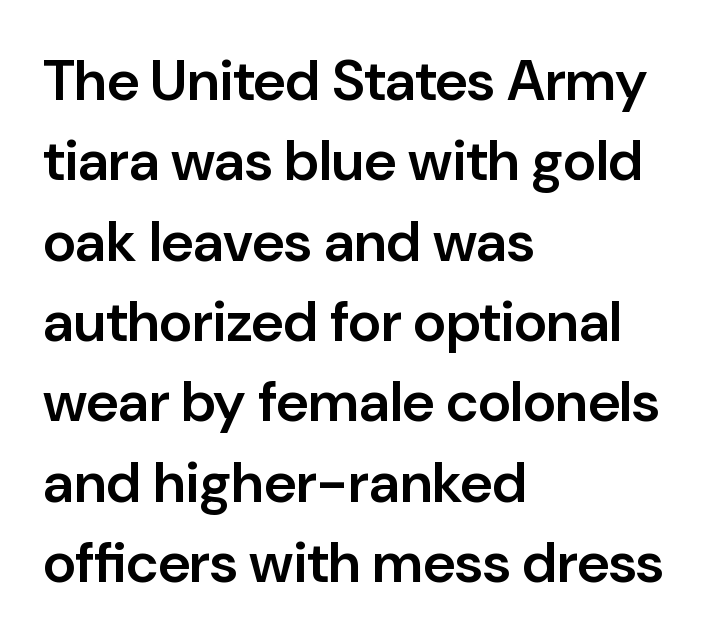
Decoration check: the copy has no underline. Classification — sans serif. The passage shown is semibold, sitting just below true bold. Varying glyph widths throughout — classic text-font behaviour. Notice how the stems are strictly vertical — no italics here.
